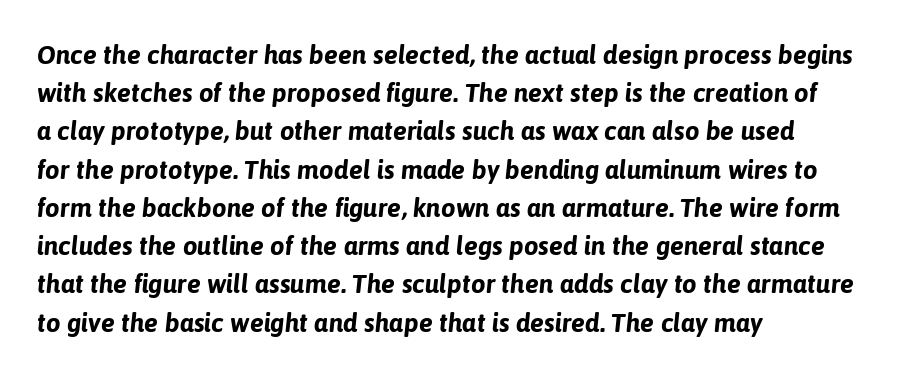
A typesetter would call this leading conventional body-copy spacing. Is the type slanted? Yes — the strokes lean at a clear angle. The line texture is even and compact thanks to regular tracking. The paragraph has a hard left edge and a soft right edge. Strong, thick strokes mark this as bold type. Descenders hang freely into open space.
